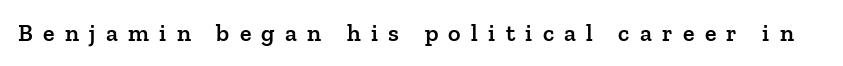
The type is letterspaced generously, with wide tracking. The string is rendered with underlining switched off. The face used here is a semibold: visibly heavier than regular, lighter than bold. Characters remain perfectly vertical along every line.
